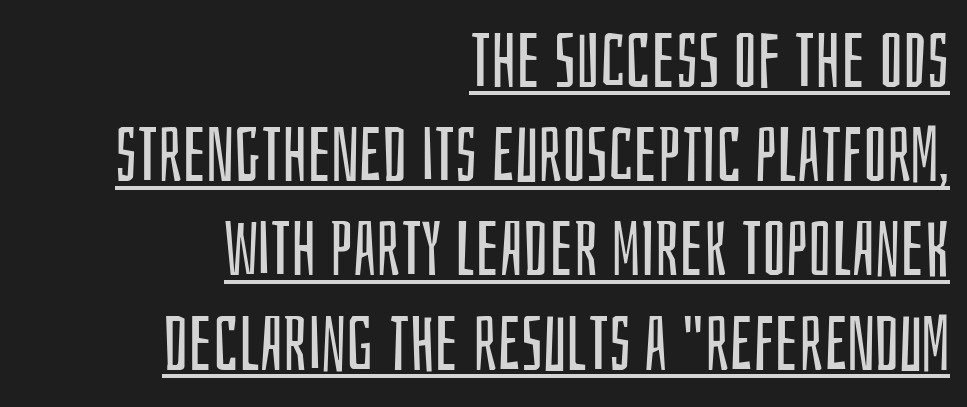
{"serif": "no", "italic": "no", "bold": "no", "weight": "regular", "width": "condensed", "stroke_contrast": "low", "x_height": "large", "monospaced": "no", "underline": "yes", "align": "right", "line_spacing_ratio": 1.24, "letter_spacing": "normal", "letter_spacing_em": 0.0, "glyph_px": 76}
